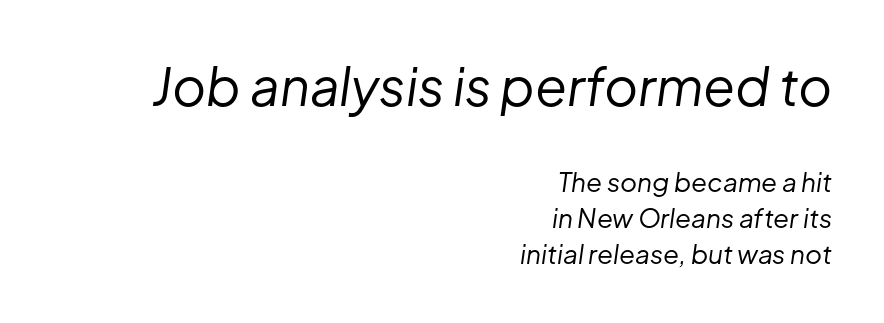
Words float on clear page, feet unadorned. The rows are spaced the way most documents space them. The whole block is typeset with a tilt. A typesetter would call this zero additional tracking.
